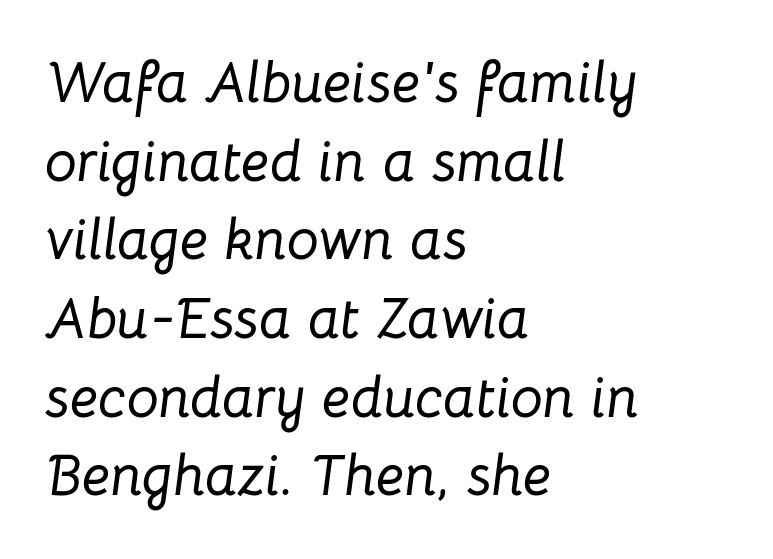
The passage shown is typed in a proportional face where columns would drift. Compared with typical paragraphs, the rows here are spaced about the same. This sample is left-justified, so line endings fall wherever the words run out. Just letters on the line, the space beneath them empty. Compared with ordinary roman type, these characters are visibly tilted. Is the letter spacing exaggerated? No — it looks like the ordinary default.
